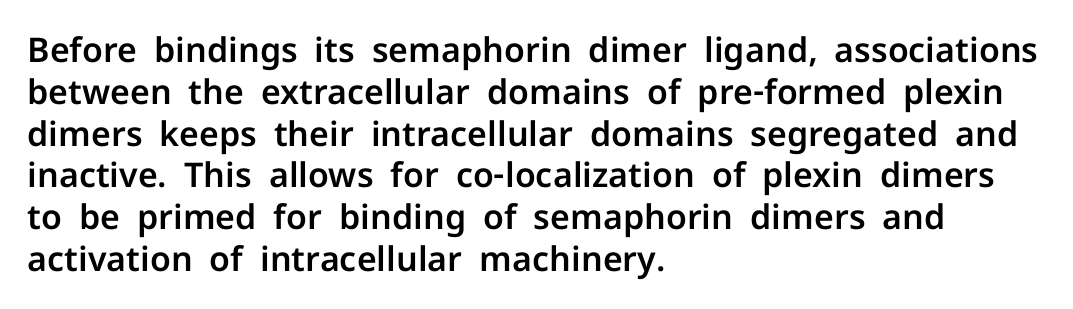
Is this a fixed-width face? No — the glyphs have proportional, varying widths. Serifs: no, the terminals of the letterforms are clean. Inter-character spacing is left at the font's built-in metrics. Designer's note — italics off, roman on.
